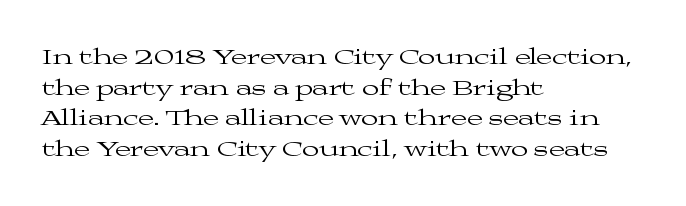
{"italic": "no", "bold": "no", "underline": "no", "align": "left", "line_spacing": "normal", "line_spacing_ratio": 1.33, "letter_spacing": "normal", "letter_spacing_em": 0.0, "glyph_px": 23}
